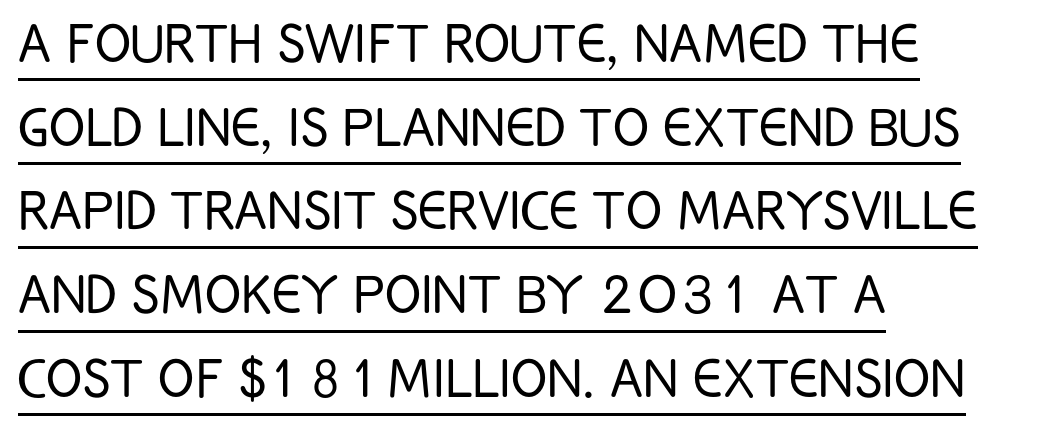
Q: Is the text bold? A: No.
Q: Is the text italic (slanted)? A: No, it is upright.
Q: Is the typeface a serif or a sans-serif typeface? A: Sans-serif.
Q: Is the text underlined? A: Yes.
Q: How is the paragraph aligned? A: Left-aligned.
Q: Is the spacing between letters normal or unusually wide? A: Normal.
Q: Is the spacing between lines tight, normal or loose? A: Normal.
Q: Width (condensed, normal, or wide)? A: Condensed.
Q: Stroke contrast? A: Low.
Q: x-height? A: Large.
Q: Monospaced? A: No.
